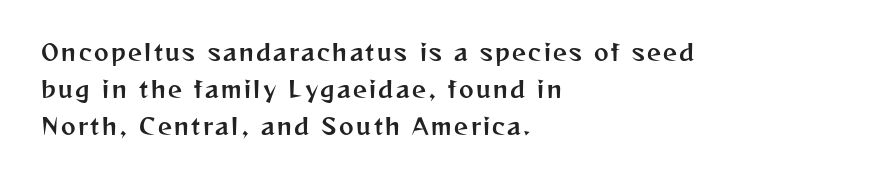
Lines of text with bare space underneath. The setting favours the left margin, as ordinary paragraphs usually do. Horizontal bands of white between lines are of average thickness. Do the letters lean? They stand straight.
